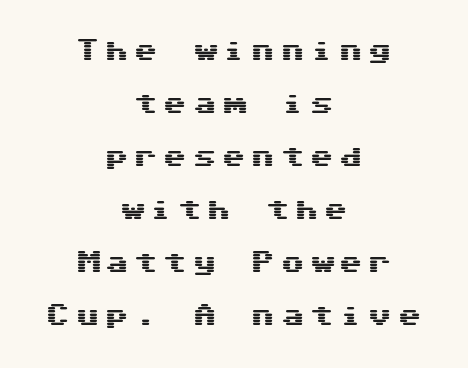
Glyph-to-glyph distance is far greater than everyday printed text. Italic? Not at all — the glyphs are vertical. These lines stand farther apart than default settings would place them. This sample is center-justified, so both line endings float freely.
